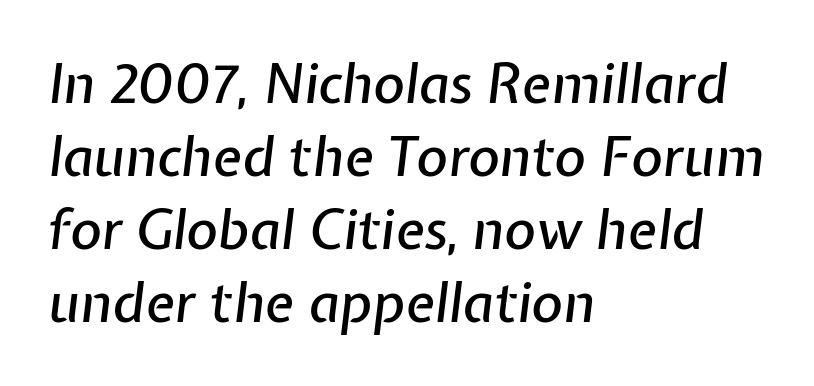
{"italic": "yes", "lean": "right", "slant_degrees": 7, "width": "normal", "stroke_contrast": "low", "x_height": "medium", "monospaced": "no", "underline": "no", "align": "left", "line_spacing": "normal", "line_spacing_ratio": 1.35, "letter_spacing": "normal", "letter_spacing_em": 0.0, "glyph_px": 54}
